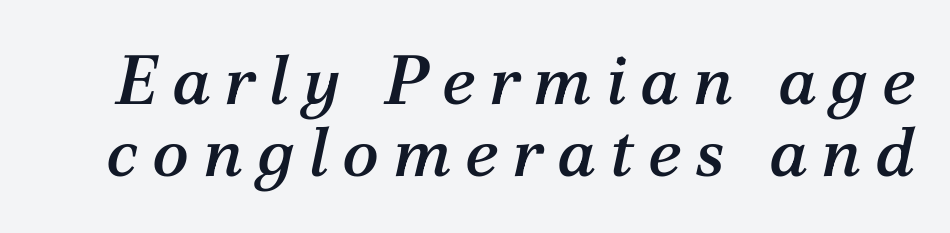
{"serif": "yes", "italic": "yes", "lean": "right", "slant_degrees": 12, "width": "normal", "stroke_contrast": "medium", "x_height": "medium", "monospaced": "no", "underline": "no", "line_spacing": "tight", "line_spacing_ratio": 1.05, "letter_spacing": "wide", "letter_spacing_em": 0.2, "glyph_px": 69}
